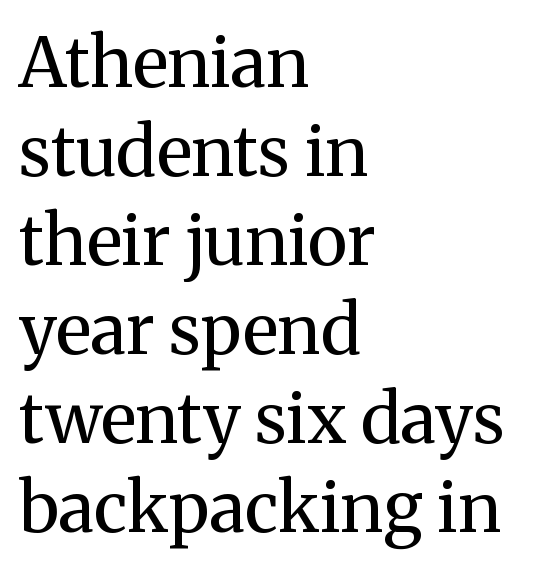
Q: Is the text bold? A: No.
Q: Is the text italic (slanted)? A: No, it is upright.
Q: Is the typeface a serif or a sans-serif typeface? A: Serif.
Q: Is the text underlined? A: No.
Q: How is the paragraph aligned? A: Left-aligned.
Q: Is the spacing between letters normal or unusually wide? A: Normal.
Q: Is the spacing between lines tight, normal or loose? A: Normal.
Q: Width (condensed, normal, or wide)? A: Normal.
Q: Stroke contrast? A: Medium.
Q: x-height? A: Medium.
Q: Monospaced? A: No.
